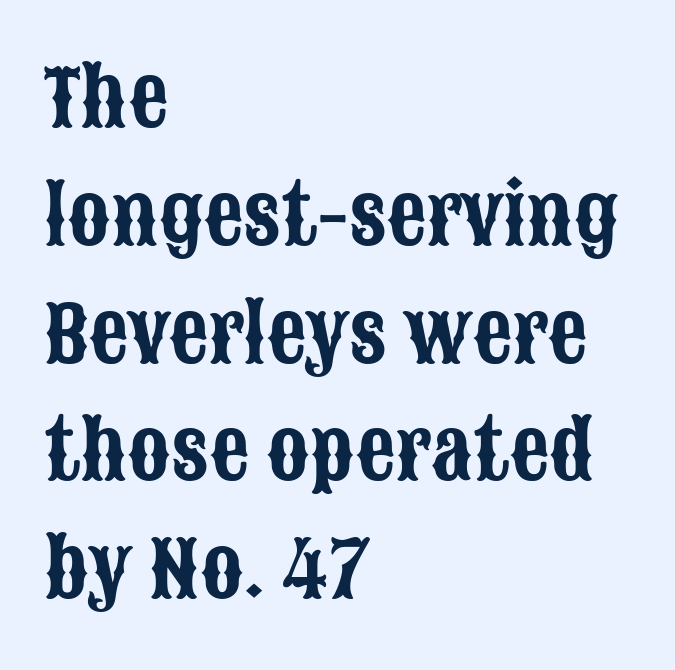
The image shows 78 px condensed sans-serif type, upright; set left-aligned, normal line spacing (1.51x), normal letter spacing, not underlined; low stroke contrast and a large x-height.
